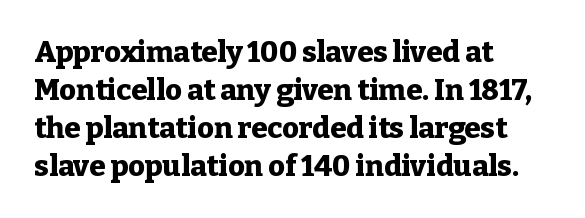
The image shows 29 px heavy serif type, upright; set left-aligned, normal line spacing (1.31x), normal letter spacing, not underlined; low stroke contrast and a medium x-height.
